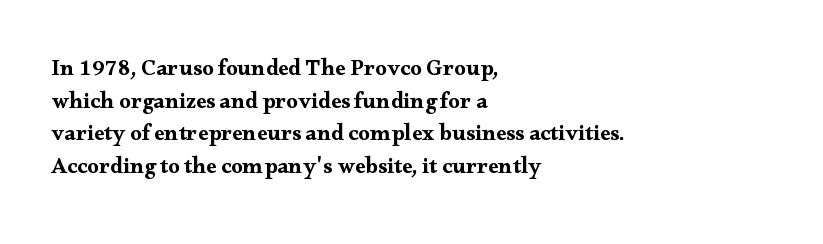
The image shows 23 px text type, upright; set left-aligned, normal line spacing (1.42x), normal letter spacing, not underlined.
